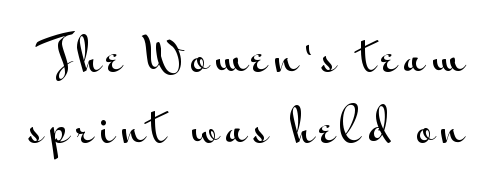
In terms of letterform style, serifs are entirely absent. The baseline area is clear. Compared with typical paragraphs, the rows here are spaced about the same. Here the designer chose a conventional face with non-uniform glyph widths.
